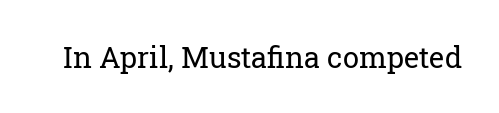
The image shows 29 px regular-weight serif type, upright; set normal letter spacing, not underlined; low stroke contrast and a medium x-height.
